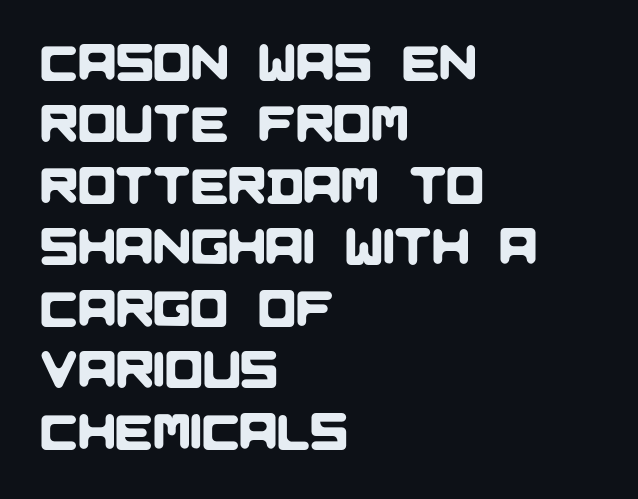
Proportional: the letters do not fall into vertical columns. What kind of face is this? One without serifs — a sans. How are the letters spaced? Ordinarily, with no added tracking. Every row of glyphs begins at an identical x-position on the left.
